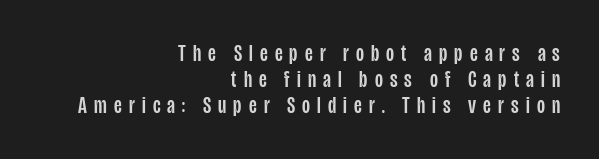
The image shows 23 px text type, upright; set right-aligned, tight line spacing (1.13x), unusually wide letter spacing (+0.31 em), not underlined.
